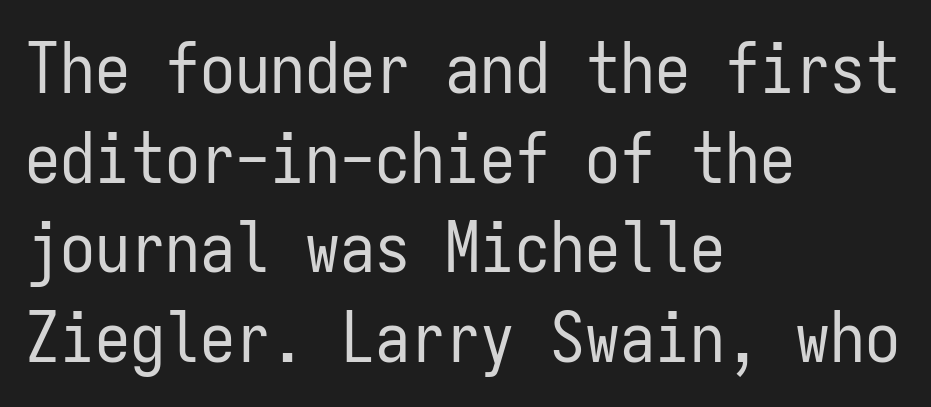
Q: Is the text bold? A: No.
Q: Is the text italic (slanted)? A: No, it is upright.
Q: Is the typeface a serif or a sans-serif typeface? A: Sans-serif.
Q: Is the text underlined? A: No.
Q: How is the paragraph aligned? A: Left-aligned.
Q: Is the spacing between letters normal or unusually wide? A: Normal.
Q: Is the spacing between lines tight, normal or loose? A: Normal.
Q: Width (condensed, normal, or wide)? A: Condensed.
Q: Stroke contrast? A: Low.
Q: x-height? A: Medium.
Q: Monospaced? A: Yes.
